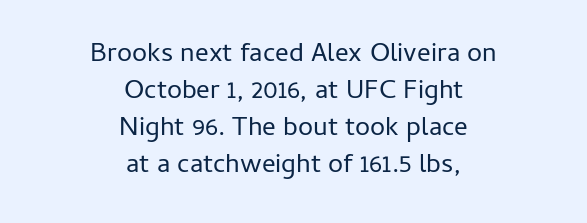
The image shows 27 px text type, upright; set centered, normal line spacing (1.37x), normal letter spacing, not underlined.
